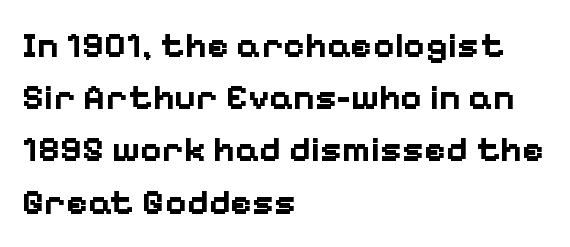
{"serif": "no", "italic": "no", "bold": "yes", "weight": "bold", "width": "normal", "stroke_contrast": "low", "x_height": "medium", "monospaced": "no", "underline": "no", "align": "left", "line_spacing": "normal", "line_spacing_ratio": 1.41, "letter_spacing": "normal", "letter_spacing_em": 0.0, "glyph_px": 37}
